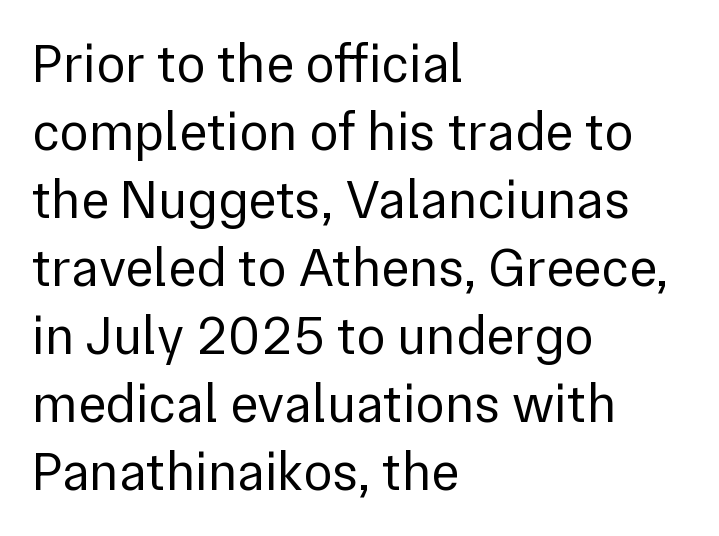
{"serif": "no", "italic": "no", "bold": "no", "weight": "regular", "width": "normal", "stroke_contrast": "low", "x_height": "medium", "monospaced": "no", "underline": "no", "align": "left", "line_spacing": "normal", "line_spacing_ratio": 1.26, "letter_spacing": "normal", "letter_spacing_em": 0.0, "glyph_px": 54}
